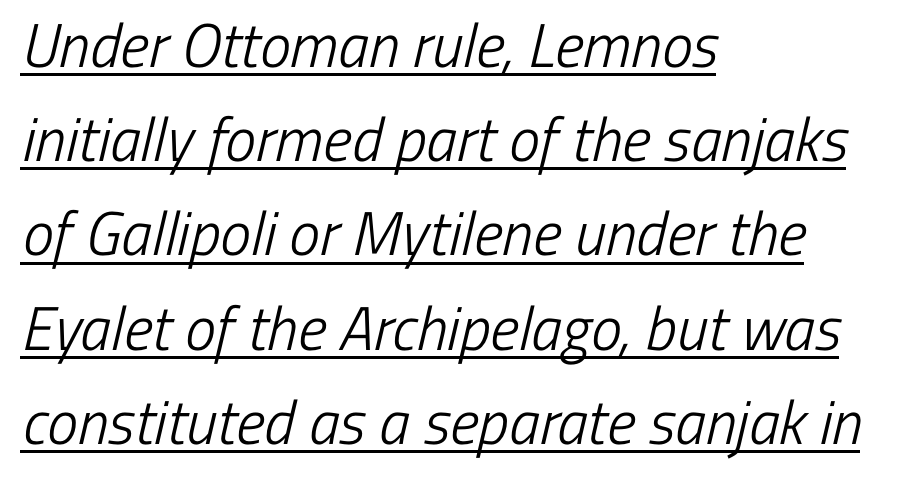
The image shows 62 px light, condensed sans-serif type; set left-aligned, normal line spacing (1.52x), normal letter spacing, underlined; low stroke contrast and a medium x-height.
